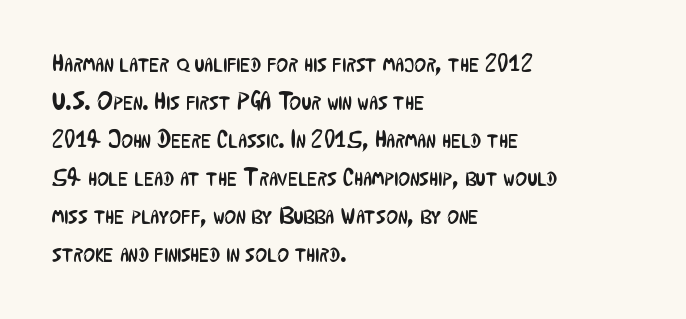
{"italic": "no", "bold": "no", "underline": "no", "align": "left", "line_spacing": "normal", "line_spacing_ratio": 1.52, "letter_spacing": "normal", "letter_spacing_em": 0.0, "glyph_px": 25}
